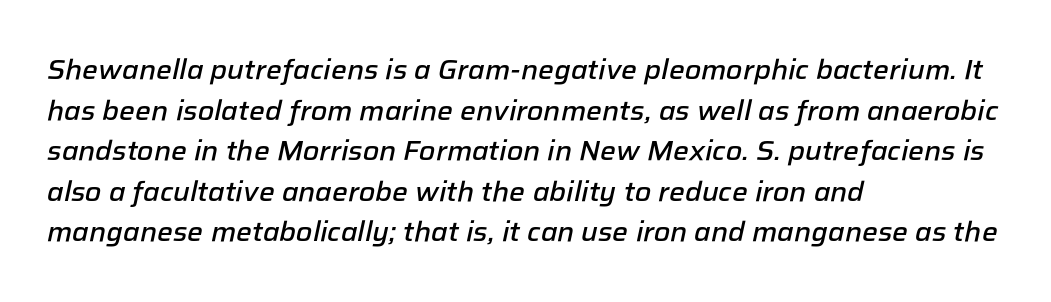
The axis of the letterforms is tilted away from vertical. A clean baseline with only descenders dipping below it. Visually the block forms a straight wall on the left and a jagged coastline on the right. These lines carry some extra weight — a demibold, not a full bold.
